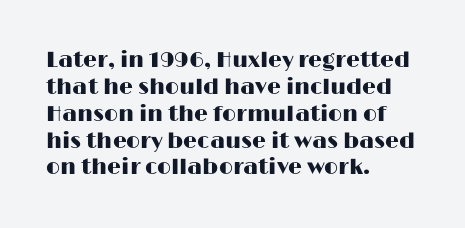
Q: Is the text italic (slanted)? A: No, it is upright.
Q: Is the text underlined? A: No.
Q: How is the paragraph aligned? A: Left-aligned.
Q: Is the spacing between letters normal or unusually wide? A: Normal.
